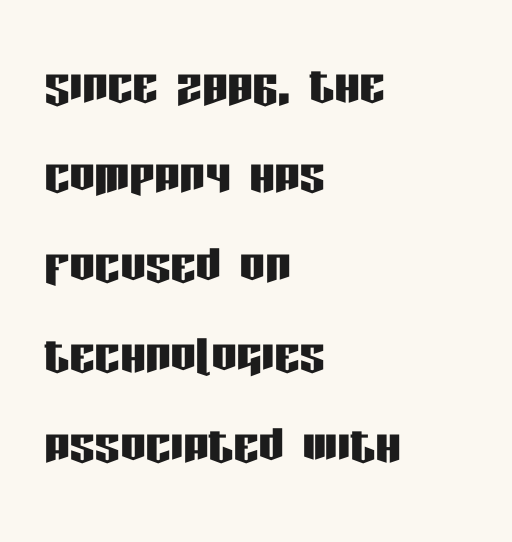
{"serif": "no", "italic": "no", "width": "condensed", "stroke_contrast": "low", "x_height": "large", "monospaced": "no", "underline": "no", "align": "left", "line_spacing": "normal", "line_spacing_ratio": 1.43, "letter_spacing": "normal", "letter_spacing_em": 0.0, "glyph_px": 63}
